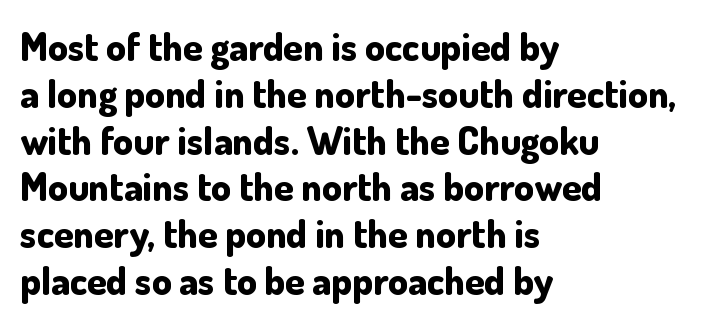
The image shows 39 px bold sans-serif type, upright; set left-aligned, line spacing 1.2x, normal letter spacing, not underlined; low stroke contrast and a small x-height.
